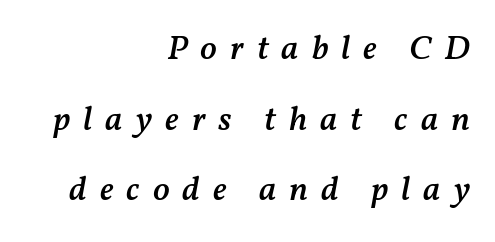
The image shows 35 px semibold type, italic (leaning right); set right-aligned, loose line spacing (2.02x), unusually wide letter spacing (+0.37 em), not underlined; medium stroke contrast and a medium x-height.
